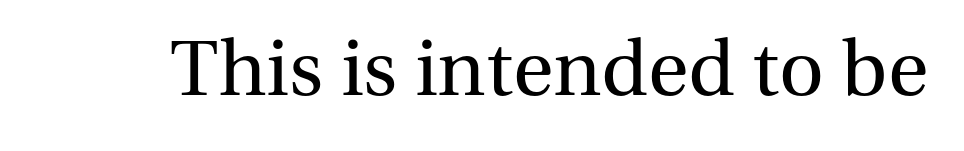
{"serif": "yes", "italic": "no", "bold": "no", "weight": "regular", "width": "normal", "stroke_contrast": "medium", "x_height": "medium", "monospaced": "no", "underline": "no", "letter_spacing": "normal", "letter_spacing_em": 0.0, "glyph_px": 78}
